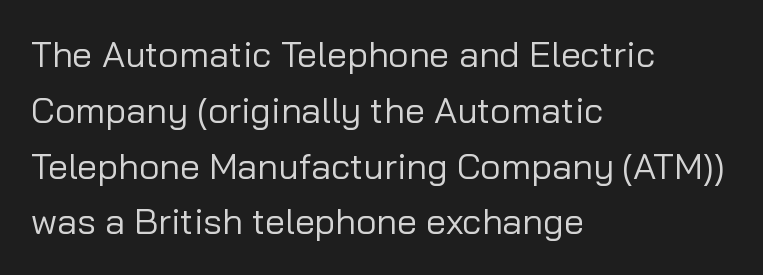
Each row of text sits above clean, open space. Vertically, the passage feels balanced, rows spaced as you'd expect. The letters carry no serifs — their stems end cleanly without finishing strokes. Left-aligned paragraph, ragged on the right. The specimen reads as upright at a glance.
